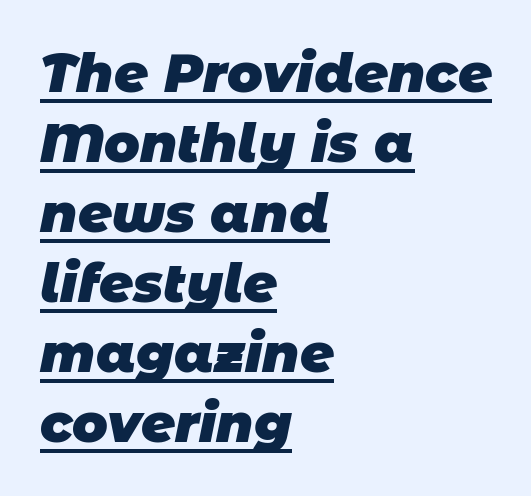
The image shows 53 px heavy sans-serif type; set left-aligned, normal line spacing (1.32x), normal letter spacing, underlined; low stroke contrast and a large x-height.
